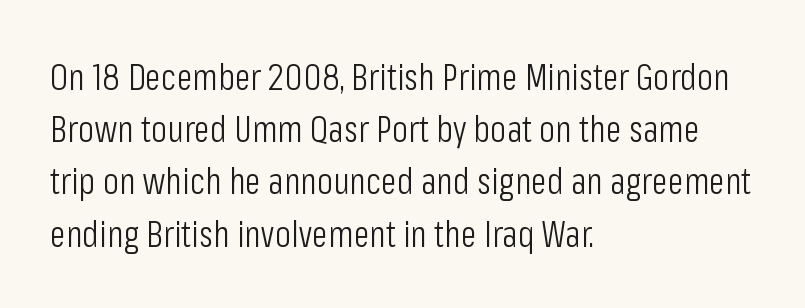
{"serif": "no", "italic": "no", "bold": "no", "weight": "light", "width": "condensed", "stroke_contrast": "low", "x_height": "medium", "monospaced": "no", "underline": "no", "align": "left", "line_spacing": "normal", "line_spacing_ratio": 1.41, "letter_spacing": "normal", "letter_spacing_em": 0.0, "glyph_px": 37}
